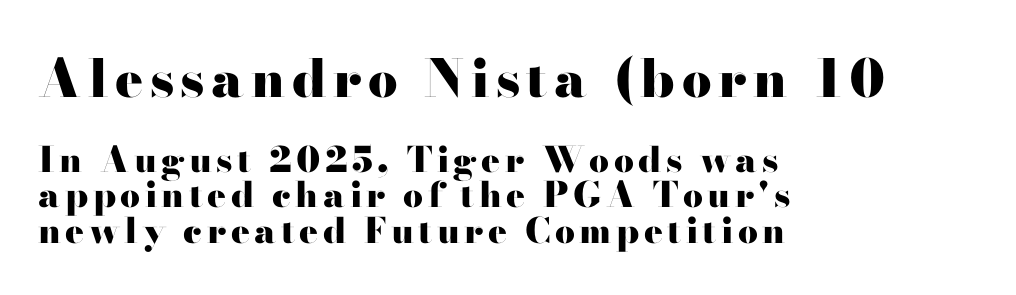
Q: Is the text bold? A: Yes.
Q: Is the text italic (slanted)? A: No, it is upright.
Q: Is the typeface a serif or a sans-serif typeface? A: Serif.
Q: Is the text underlined? A: No.
Q: How is the paragraph aligned? A: Left-aligned.
Q: Is the spacing between lines tight, normal or loose? A: Tight.
Q: Which block of text is set in a larger size, the first (top) or the second (bottom)? A: The first (top) one.
Q: Width (condensed, normal, or wide)? A: Wide.
Q: Stroke contrast? A: High.
Q: x-height? A: Small.
Q: Monospaced? A: No.
